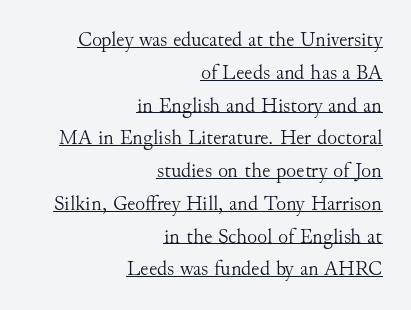
The sample's only ornament is a line tracing under the words. The font sits on the lighter half of the weight spectrum, regular included. Casual observation: everything's shoved over to the right. The font's upright variant was chosen for this text. You could call the tracking neutral — neither tight nor loose. How would I describe the line gaps? Plain and ordinary.
